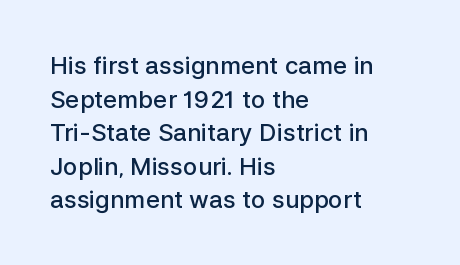
{"italic": "no", "bold": "semi", "underline": "no", "align": "left", "line_spacing": "normal", "line_spacing_ratio": 1.4, "letter_spacing": "normal", "letter_spacing_em": 0.0, "glyph_px": 24}
